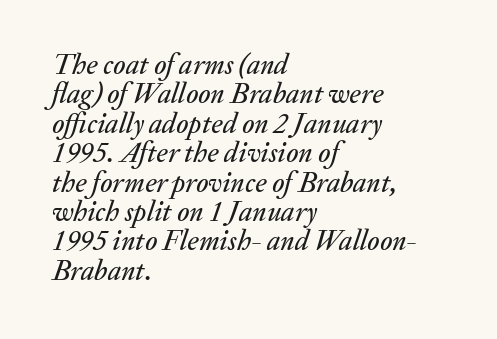
Q: Is the text italic (slanted)? A: Yes, it leans right by about 20 degrees.
Q: Is the text underlined? A: No.
Q: How is the paragraph aligned? A: Left-aligned.
Q: Is the spacing between letters normal or unusually wide? A: Normal.
Q: Is the spacing between lines tight, normal or loose? A: Tight.
Q: Width (condensed, normal, or wide)? A: Normal.
Q: Stroke contrast? A: Medium.
Q: x-height? A: Medium.
Q: Monospaced? A: No.
